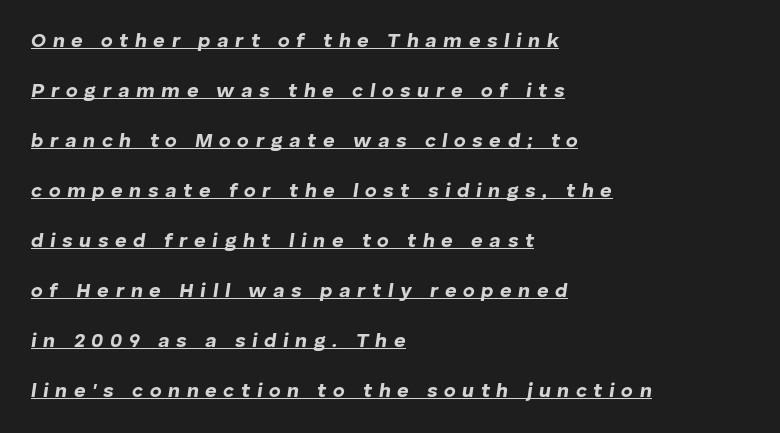
{"italic": "yes", "lean": "right", "slant_degrees": 8, "bold": "yes", "underline": "yes", "align": "left", "line_spacing": "loose", "line_spacing_ratio": 2.5, "letter_spacing": "wide", "letter_spacing_em": 0.33, "glyph_px": 20}
